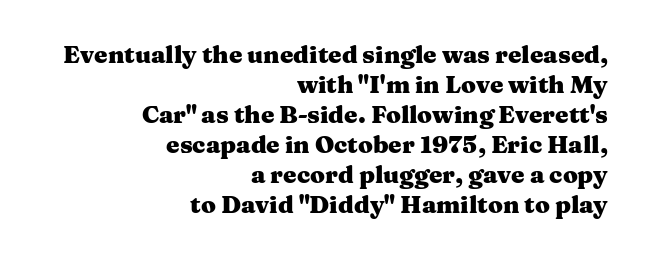
Q: Is the text bold? A: Yes.
Q: Is the text italic (slanted)? A: No, it is upright.
Q: Is the text underlined? A: No.
Q: How is the paragraph aligned? A: Right-aligned.
Q: Is the spacing between letters normal or unusually wide? A: Normal.
Q: Is the spacing between lines tight, normal or loose? A: Normal.
